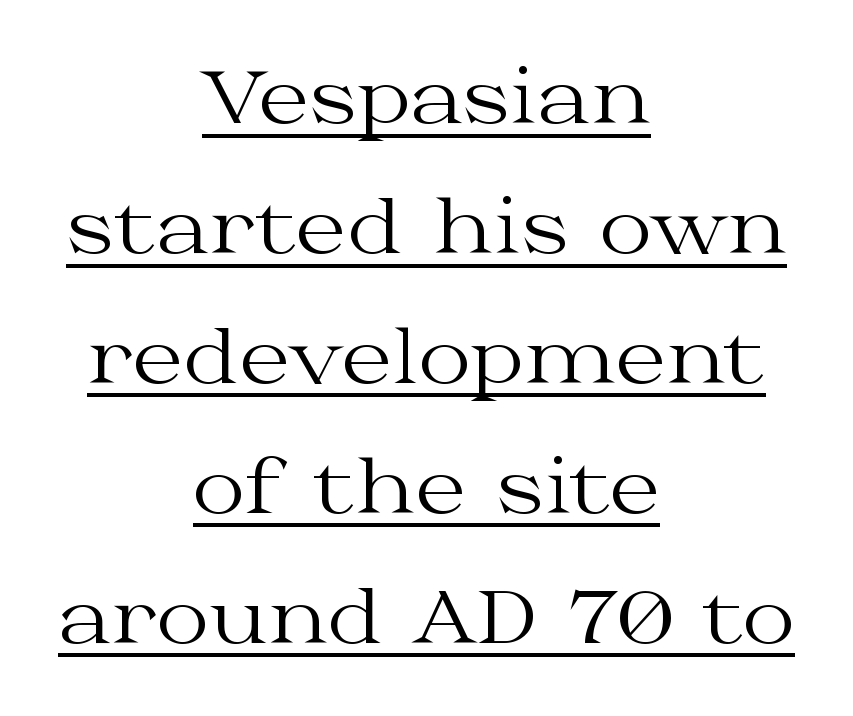
{"serif": "yes", "italic": "no", "bold": "no", "weight": "regular", "width": "wide", "stroke_contrast": "medium", "x_height": "medium", "monospaced": "no", "underline": "yes", "align": "center", "line_spacing_ratio": 1.78, "letter_spacing": "normal", "letter_spacing_em": 0.0, "glyph_px": 73}
